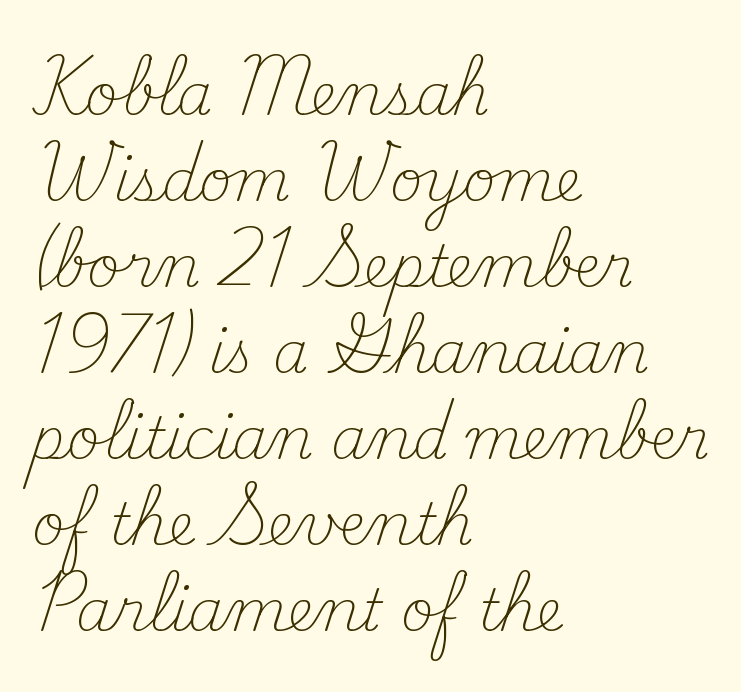
{"serif": "yes", "bold": "no", "weight": "light", "width": "normal", "stroke_contrast": "medium", "x_height": "small", "monospaced": "no", "underline": "no", "align": "left", "line_spacing": "normal", "line_spacing_ratio": 1.51, "letter_spacing": "normal", "letter_spacing_em": 0.0, "glyph_px": 57}
